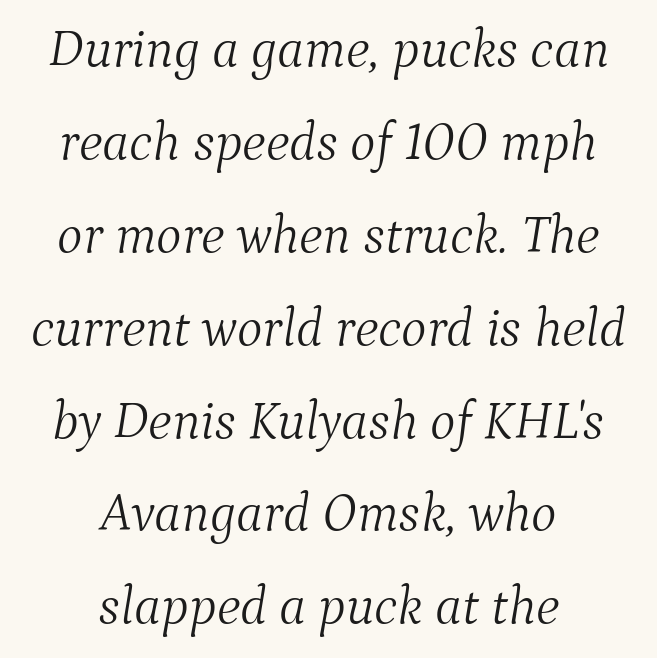
Q: Is the text bold? A: No.
Q: Is the text italic (slanted)? A: Yes, it leans right by about 9 degrees.
Q: Is the typeface a serif or a sans-serif typeface? A: Serif.
Q: Is the text underlined? A: No.
Q: How is the paragraph aligned? A: Centered.
Q: Is the spacing between letters normal or unusually wide? A: Normal.
Q: Width (condensed, normal, or wide)? A: Normal.
Q: Stroke contrast? A: Medium.
Q: x-height? A: Medium.
Q: Monospaced? A: No.
